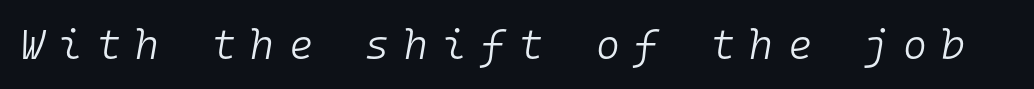
Q: Is the text bold? A: No.
Q: Is the text italic (slanted)? A: Yes, it leans right by about 10 degrees.
Q: Is the text underlined? A: No.
Q: Is the spacing between letters normal or unusually wide? A: Unusually wide.
Q: Width (condensed, normal, or wide)? A: Normal.
Q: Stroke contrast? A: Low.
Q: x-height? A: Medium.
Q: Monospaced? A: Yes.
